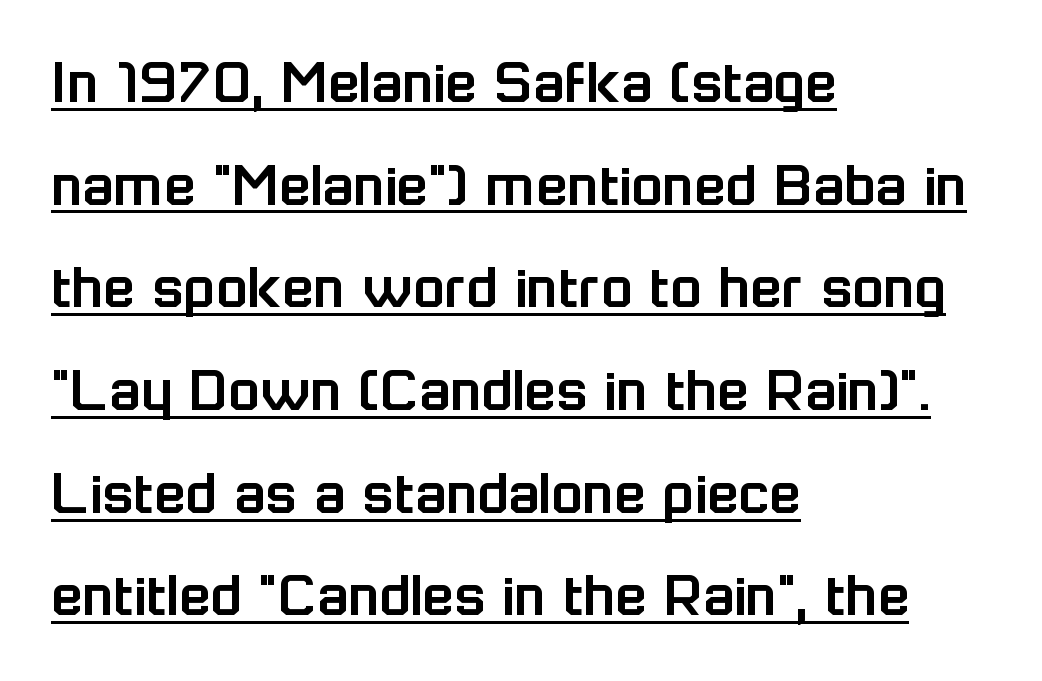
The image shows 65 px sans-serif type, upright; set left-aligned, normal line spacing (1.58x), normal letter spacing, underlined; low stroke contrast and a medium x-height.
